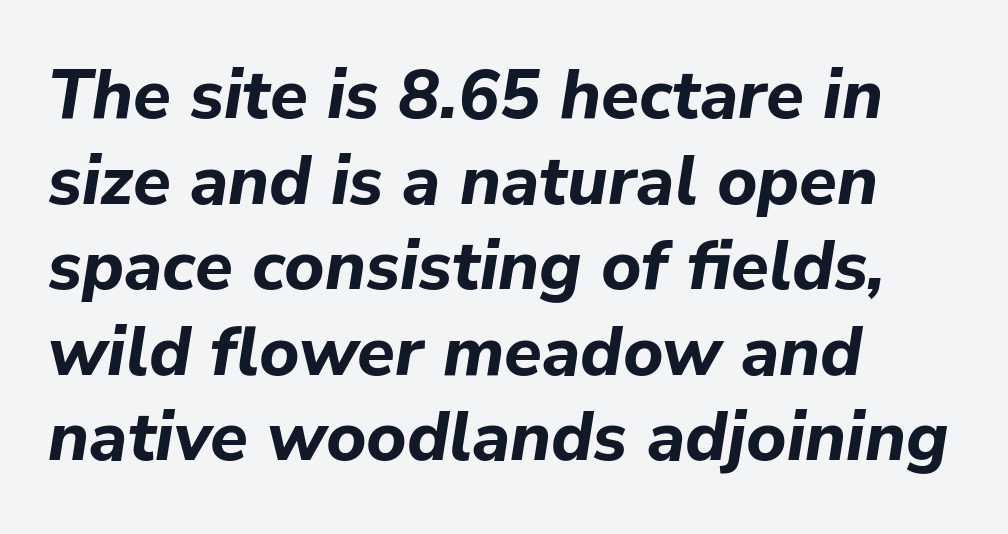
If you drew a ruler down the left edge, every line would touch it. Words float on clear page, feet unadorned. Students, this is bold: see how much ink each stroke carries. The letters advance in unequal steps, a hallmark of proportional type.
